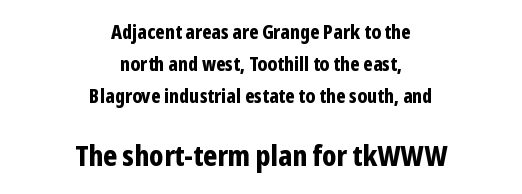
How would I describe the line gaps? Plain and ordinary. Does extra space separate the letters? No, they use regular spacing. The space beneath each line is pristine and unruled. The rendering uses a bold face; every stroke is thick and dark. Centered paragraph, ragged on both sides. This is the regular roman posture of the typeface.
